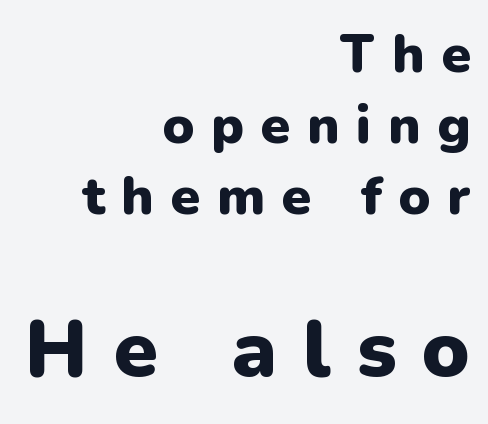
Someone cranked the tracking dial way up on this one. Size contrast runs from small at the top to large at the bottom. The face used here is a sans, in the tradition of grotesques and geometrics. Strokes here are thick enough to call this a true bold. Looks like regular typesetting: each glyph gets only the width it needs. The zone under the glyphs is completely vacant.
